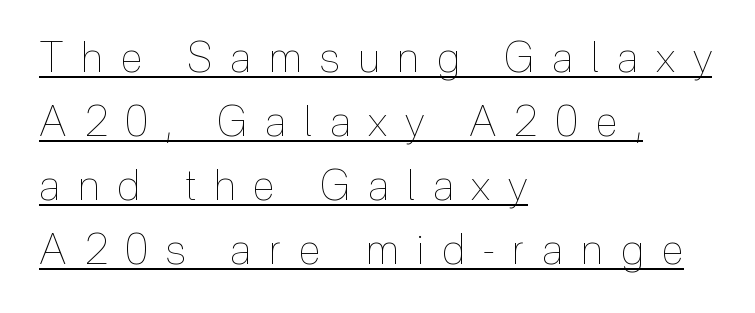
Character widths vary here, with narrow letters taking less room than wide ones. Does the copy run flush right? No — it runs flush left. Posture: upright roman. This is underlined copy, the kind a proofreader might mark for attention.
